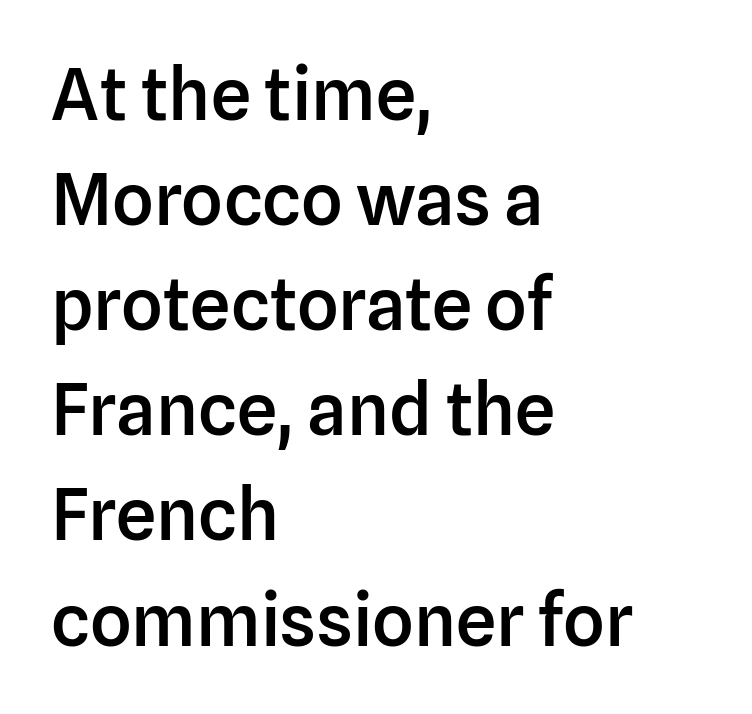
{"serif": "no", "italic": "no", "bold": "semi", "weight": "semibold", "width": "normal", "stroke_contrast": "low", "x_height": "medium", "monospaced": "no", "underline": "no", "align": "left", "line_spacing": "normal", "line_spacing_ratio": 1.46, "letter_spacing": "normal", "letter_spacing_em": 0.0, "glyph_px": 72}
